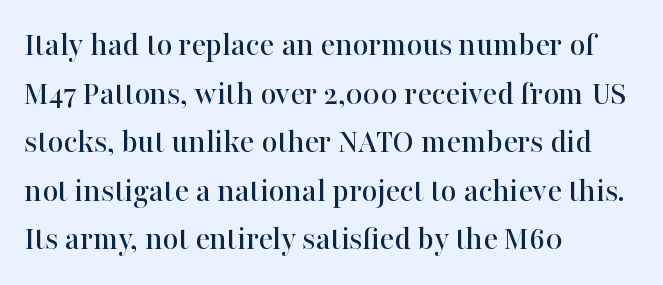
Q: Is the text italic (slanted)? A: No, it is upright.
Q: Is the typeface a serif or a sans-serif typeface? A: Serif.
Q: Is the text underlined? A: No.
Q: How is the paragraph aligned? A: Left-aligned.
Q: Is the spacing between letters normal or unusually wide? A: Normal.
Q: Is the spacing between lines tight, normal or loose? A: Normal.
Q: Width (condensed, normal, or wide)? A: Normal.
Q: Stroke contrast? A: High.
Q: x-height? A: Medium.
Q: Monospaced? A: No.
